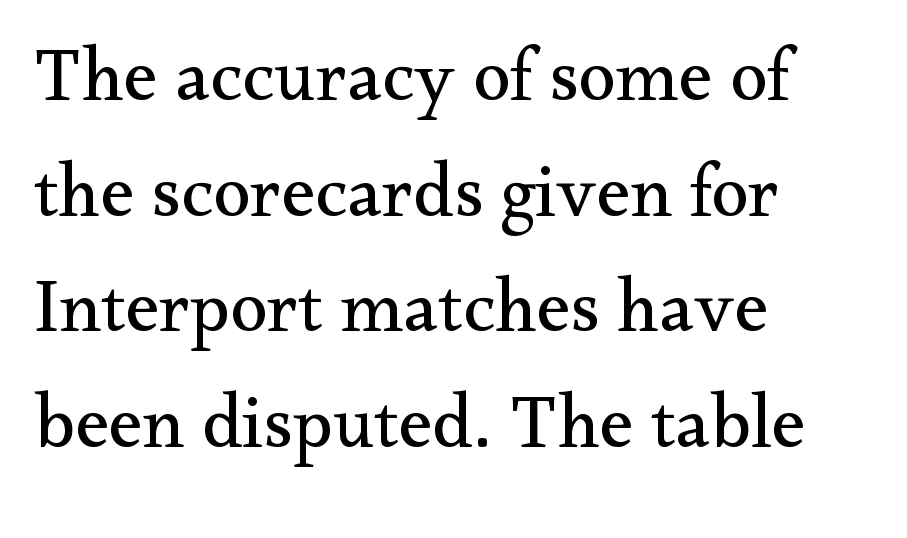
The image shows 76 px regular-weight serif type, upright; set left-aligned, normal line spacing (1.52x), normal letter spacing, not underlined; medium stroke contrast and a small x-height.
